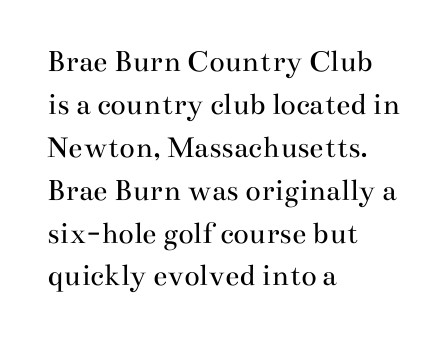
The image shows 32 px regular-weight, wide serif type, upright; set left-aligned, normal line spacing (1.34x), normal letter spacing, not underlined; medium stroke contrast and a small x-height.
